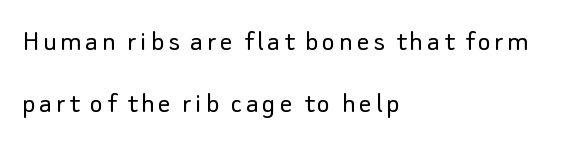
The image shows 31 px light sans-serif type, upright; set left-aligned, loose line spacing (1.99x), not underlined; low stroke contrast and a small x-height.
